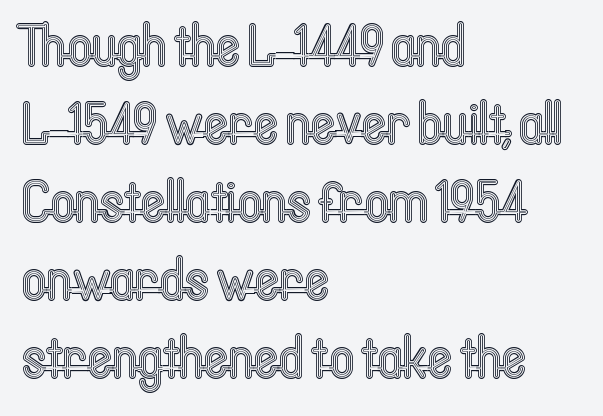
The image shows 59 px condensed type, upright; set left-aligned, normal line spacing (1.32x), normal letter spacing, not underlined; a medium x-height.
